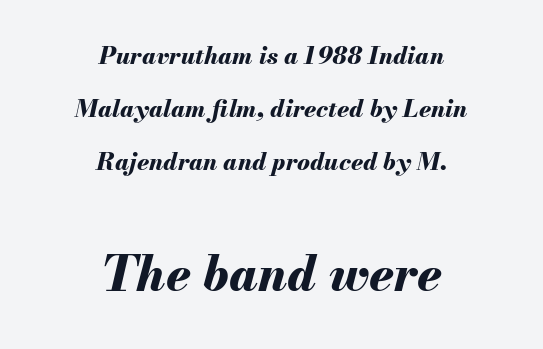
The strokes are fattened all the way to bold. The face used here is rendered with its standard letterfit. The face used here appears at its bigger size in the lower chunk. Rule under the text: the space is simply empty.
